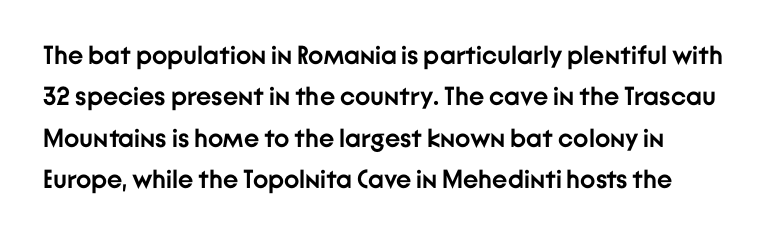
The image shows 26 px bold type, upright; set normal line spacing (1.59x), normal letter spacing, not underlined.
